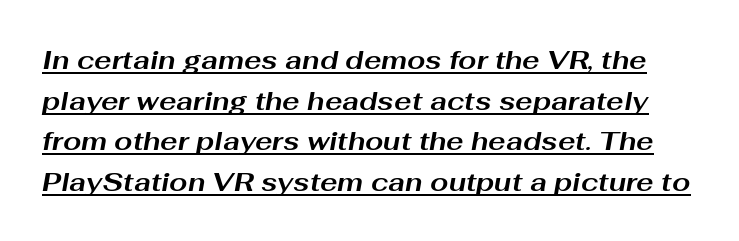
{"italic": "yes", "lean": "right", "slant_degrees": 10, "bold": "yes", "underline": "yes", "line_spacing": "normal", "line_spacing_ratio": 1.56, "letter_spacing": "normal", "letter_spacing_em": 0.0, "glyph_px": 26}
